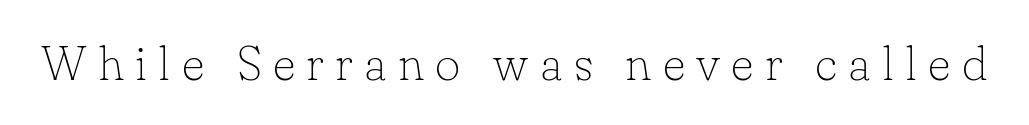
{"serif": "yes", "italic": "no", "bold": "no", "weight": "thin", "width": "normal", "stroke_contrast": "low", "x_height": "small", "monospaced": "no", "underline": "no", "letter_spacing": "wide", "letter_spacing_em": 0.23, "glyph_px": 49}
